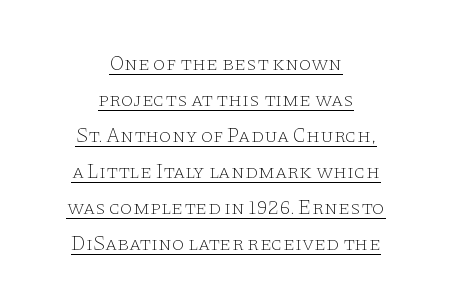
Q: Is the text bold? A: No.
Q: Is the text italic (slanted)? A: No, it is upright.
Q: Is the text underlined? A: Yes.
Q: How is the paragraph aligned? A: Centered.
Q: Is the spacing between letters normal or unusually wide? A: Normal.
